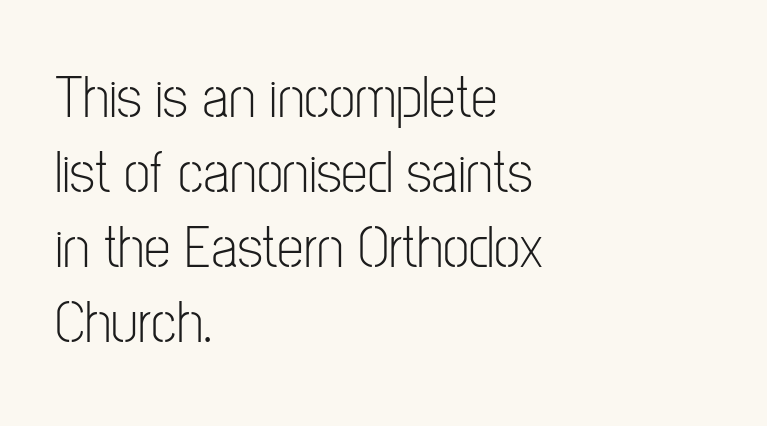
Stroke terminals: plain, sans-serif. The block of text has a typical density, with ordinary space between rows. Think of a printed novel: that variable character pitch is what you see here. Compared with a typical body face, this is equally light or lighter still. The paragraph shown leans on its left margin.
